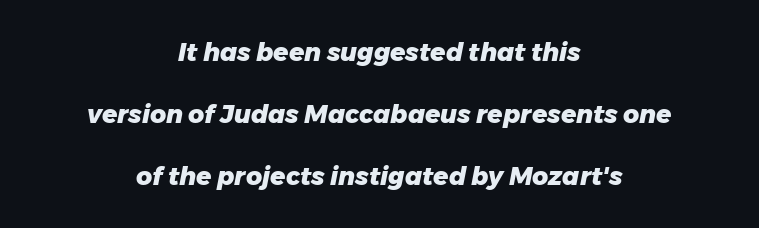
The image shows 25 px bold type, italic (leaning right); set centered, loose line spacing (2.48x), normal letter spacing, not underlined.
